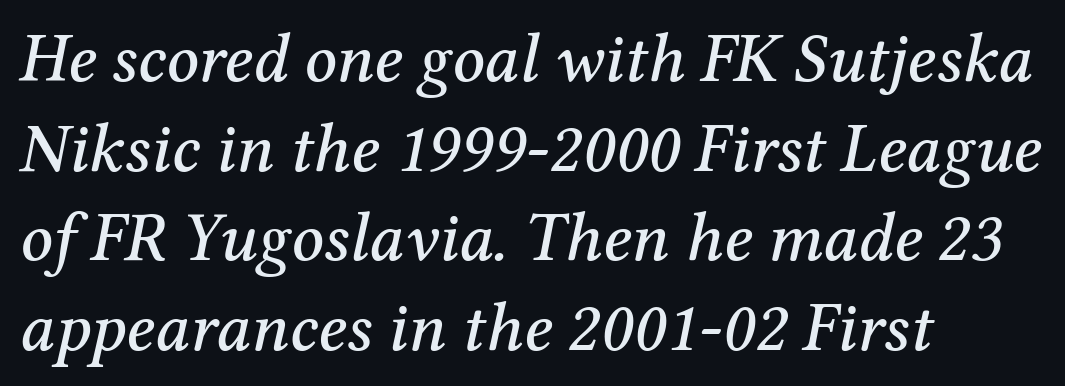
{"serif": "yes", "italic": "yes", "lean": "right", "slant_degrees": 12, "width": "normal", "stroke_contrast": "medium", "x_height": "medium", "monospaced": "no", "underline": "no", "align": "left", "line_spacing": "normal", "line_spacing_ratio": 1.28, "letter_spacing": "normal", "letter_spacing_em": 0.0, "glyph_px": 70}
